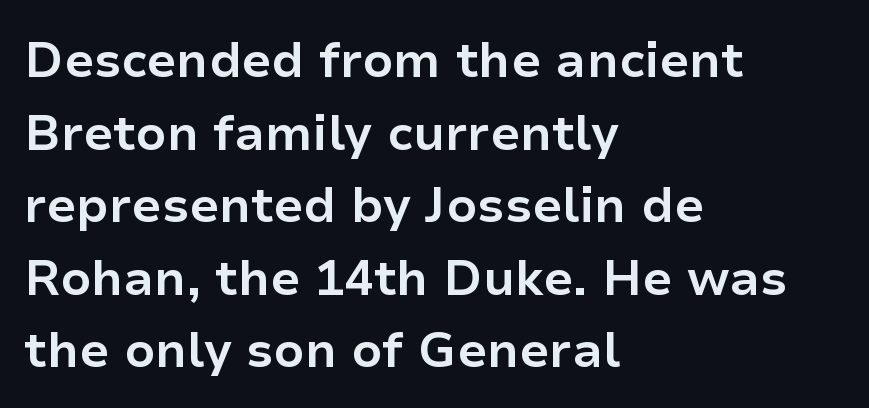
Q: Is the text bold? A: Yes.
Q: Is the text italic (slanted)? A: No, it is upright.
Q: Is the typeface a serif or a sans-serif typeface? A: Sans-serif.
Q: Is the text underlined? A: No.
Q: How is the paragraph aligned? A: Left-aligned.
Q: Is the spacing between letters normal or unusually wide? A: Normal.
Q: Is the spacing between lines tight, normal or loose? A: Normal.
Q: Width (condensed, normal, or wide)? A: Normal.
Q: Stroke contrast? A: Low.
Q: x-height? A: Medium.
Q: Monospaced? A: No.
